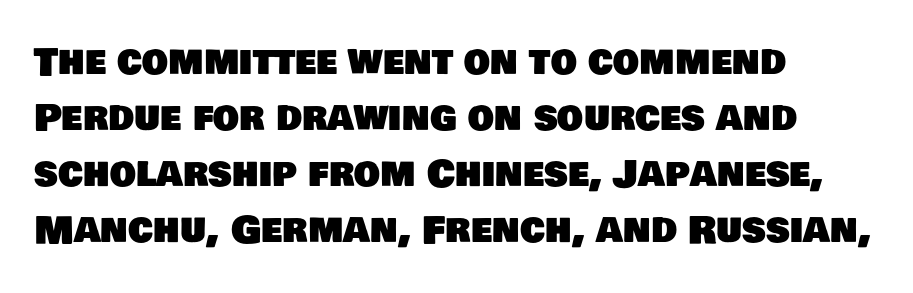
Q: Is the typeface a serif or a sans-serif typeface? A: Sans-serif.
Q: Is the text underlined? A: No.
Q: How is the paragraph aligned? A: Left-aligned.
Q: Is the spacing between letters normal or unusually wide? A: Normal.
Q: Is the spacing between lines tight, normal or loose? A: Normal.
Q: Width (condensed, normal, or wide)? A: Normal.
Q: Stroke contrast? A: Low.
Q: x-height? A: Large.
Q: Monospaced? A: No.
